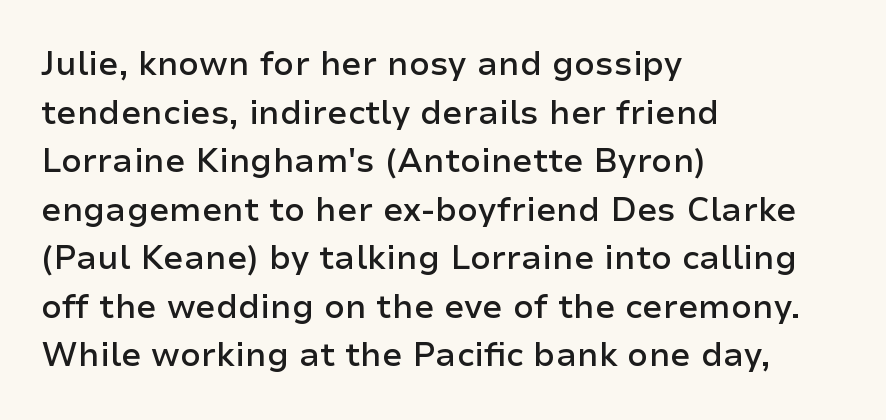
The image shows 33 px semibold sans-serif type, upright; set left-aligned, normal line spacing (1.47x), normal letter spacing, not underlined; low stroke contrast and a medium x-height.
